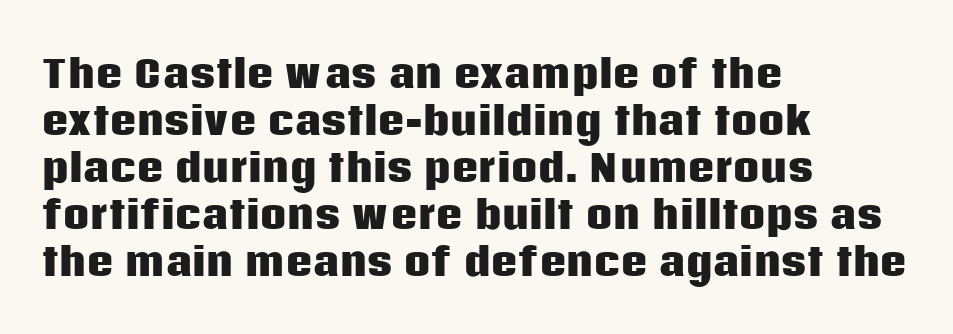
The rendering uses a moderate line-height, typical for paragraphs. The face used here is proportionally spaced, like ordinary book or web type. Its strokes are broad and dark, the hallmark of bold type. A sans-serif font was chosen for this passage.
